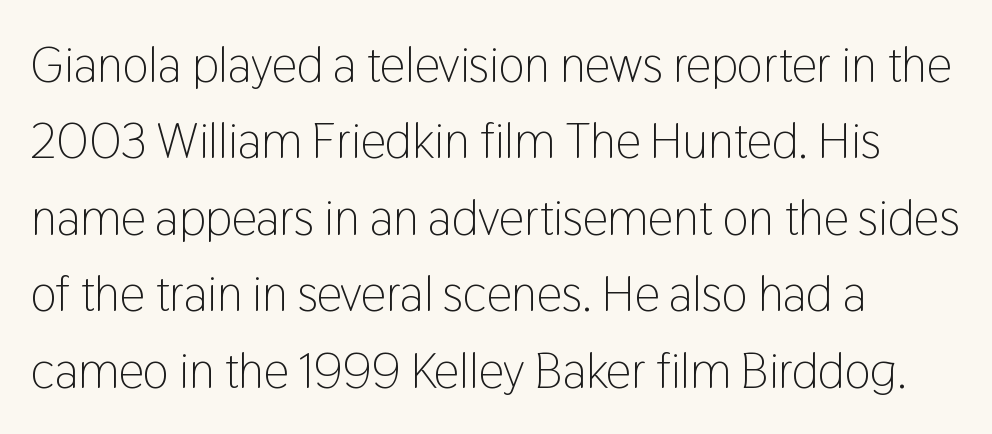
The image shows 50 px light, condensed sans-serif type, upright; set left-aligned, normal line spacing (1.53x), normal letter spacing, not underlined; low stroke contrast and a medium x-height.
